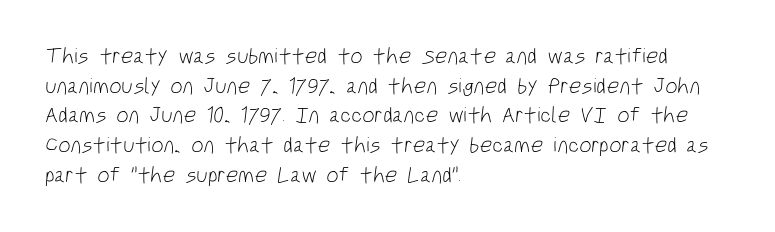
Decoration check: the copy has no underline. No letter is thick-stroked: the sample isn't bold. What's the leading like? Ordinary, nothing unusual. The ragged edge is on the right, which tells us the setting is flush left. Compared with typical body copy, the letter spacing here is the same.
